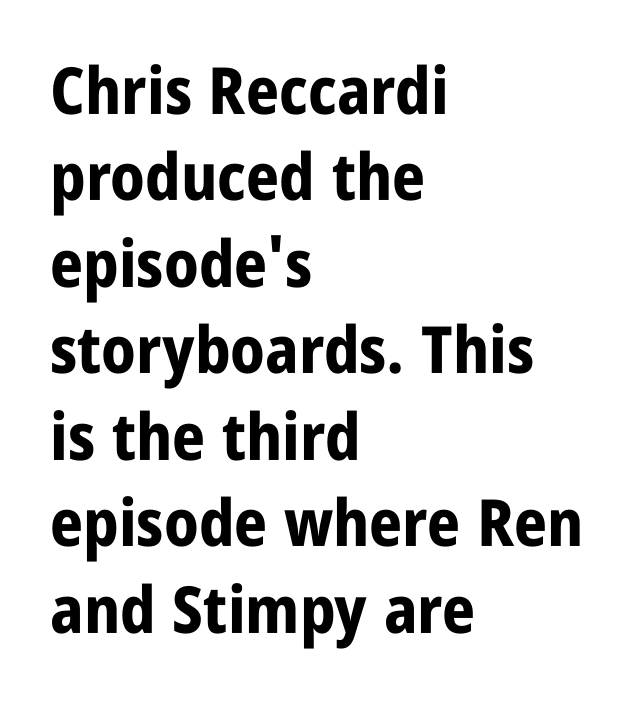
Strokes here are thick enough to call this a true bold. Do the characters align in a grid? No, the font is proportional. Line beginnings align vertically; line endings do not. Students, observe: this is what conventionally led text looks like. To sum up the face: it is a sans, with no serifs. No word sits above an underline.
